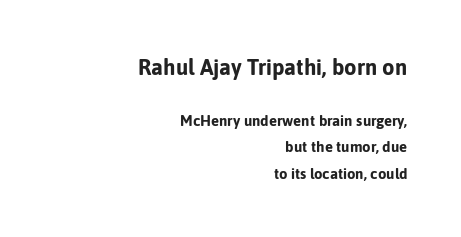
Q: Is the text bold? A: Yes.
Q: Is the text italic (slanted)? A: No, it is upright.
Q: Is the text underlined? A: No.
Q: How is the paragraph aligned? A: Right-aligned.
Q: Is the spacing between letters normal or unusually wide? A: Normal.
Q: Which block of text is set in a larger size, the first (top) or the second (bottom)? A: The first (top) one.
